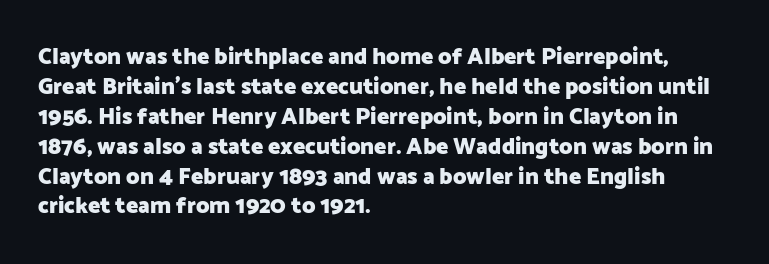
Designer's note — italics off, roman on. Clear beneath every line of the passage. Set as a true bold cut, around the 700 mark. How would I describe the line gaps? Plain and ordinary.
